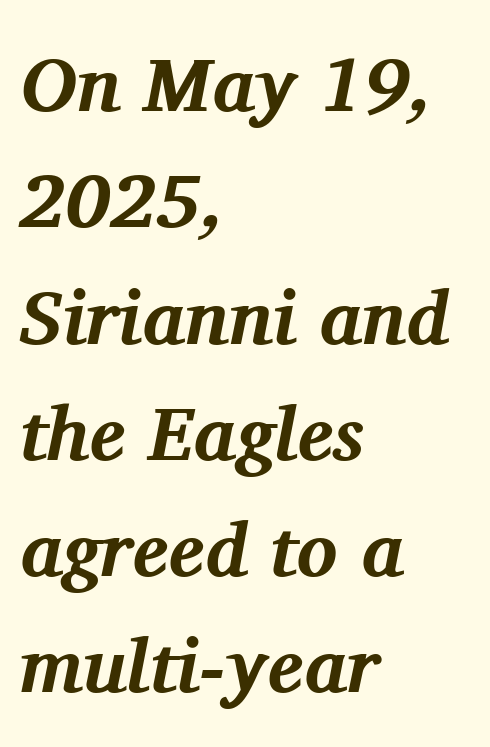
Q: Is the text bold? A: Yes.
Q: Is the text italic (slanted)? A: Yes, it leans right by about 11 degrees.
Q: Is the typeface a serif or a sans-serif typeface? A: Serif.
Q: Is the text underlined? A: No.
Q: How is the paragraph aligned? A: Left-aligned.
Q: Is the spacing between letters normal or unusually wide? A: Normal.
Q: Is the spacing between lines tight, normal or loose? A: Normal.
Q: Width (condensed, normal, or wide)? A: Normal.
Q: Stroke contrast? A: Medium.
Q: x-height? A: Medium.
Q: Monospaced? A: No.
